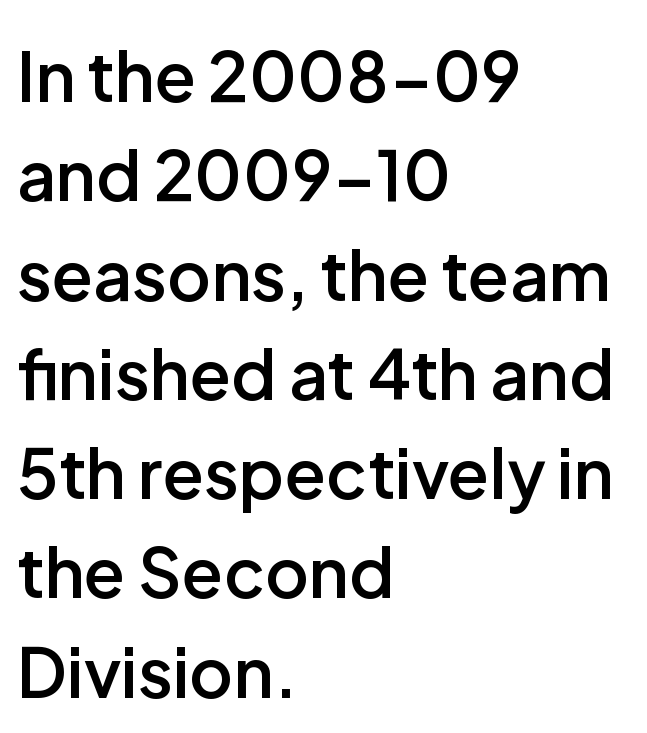
Q: Is the text bold? A: Semi-bold.
Q: Is the text italic (slanted)? A: No, it is upright.
Q: Is the typeface a serif or a sans-serif typeface? A: Sans-serif.
Q: Is the text underlined? A: No.
Q: How is the paragraph aligned? A: Left-aligned.
Q: Is the spacing between letters normal or unusually wide? A: Normal.
Q: Is the spacing between lines tight, normal or loose? A: Normal.
Q: Width (condensed, normal, or wide)? A: Normal.
Q: Stroke contrast? A: Low.
Q: x-height? A: Medium.
Q: Monospaced? A: No.
